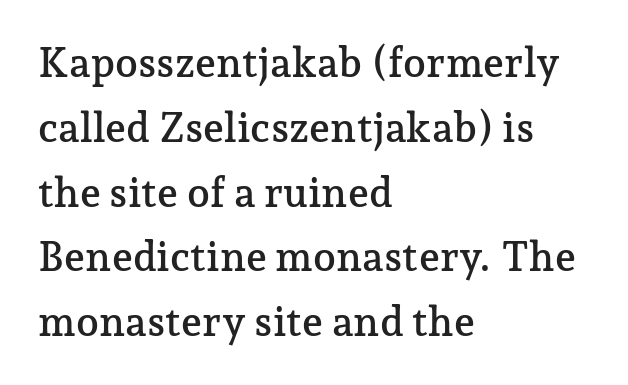
Q: Is the text italic (slanted)? A: No, it is upright.
Q: Is the typeface a serif or a sans-serif typeface? A: Serif.
Q: Is the text underlined? A: No.
Q: How is the paragraph aligned? A: Left-aligned.
Q: Is the spacing between letters normal or unusually wide? A: Normal.
Q: Is the spacing between lines tight, normal or loose? A: Normal.
Q: Width (condensed, normal, or wide)? A: Normal.
Q: Stroke contrast? A: Low.
Q: x-height? A: Medium.
Q: Monospaced? A: No.
